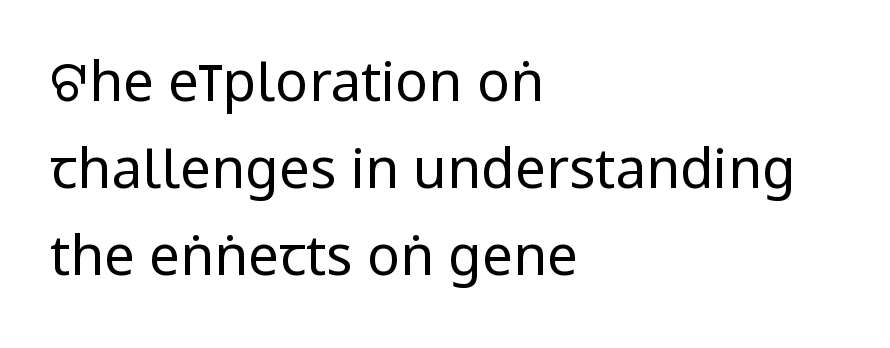
The image shows 55 px regular-weight, condensed sans-serif type, upright; set left-aligned, normal line spacing (1.58x), normal letter spacing, not underlined; low stroke contrast.
